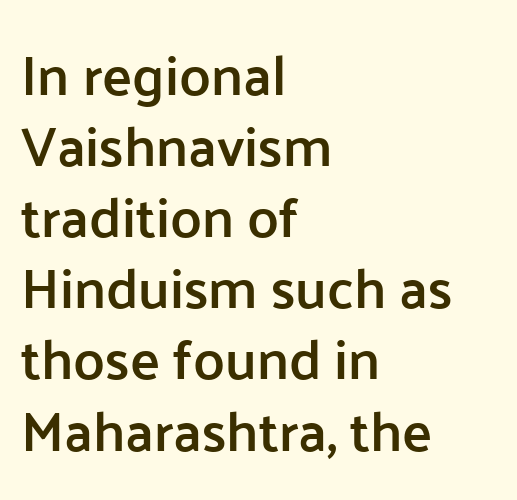
The image shows 56 px semibold sans-serif type, upright; set left-aligned, normal line spacing (1.27x), normal letter spacing, not underlined; low stroke contrast and a medium x-height.
